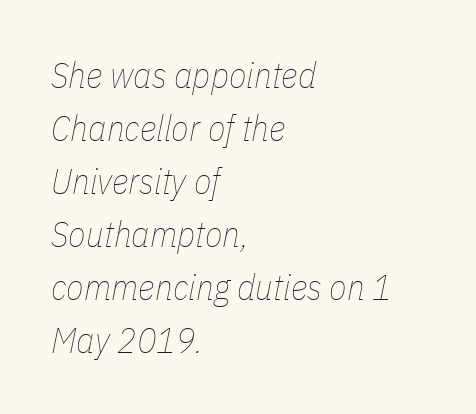
The image shows 36 px thin, condensed type, italic (leaning right); set left-aligned, normal line spacing (1.47x), normal letter spacing, not underlined; low stroke contrast and a medium x-height.
